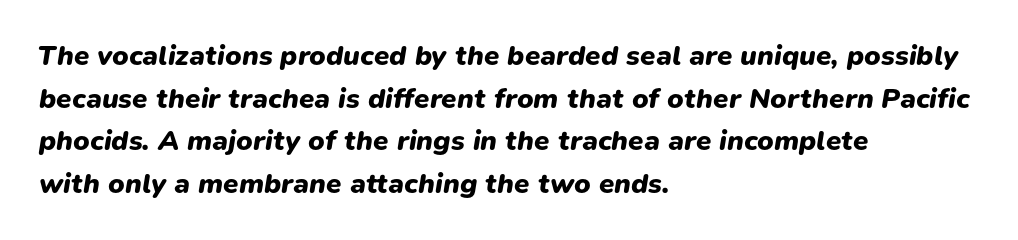
The image shows 28 px heavy type, italic (leaning right); set left-aligned, normal line spacing (1.52x), normal letter spacing, not underlined; low stroke contrast and a medium x-height.
